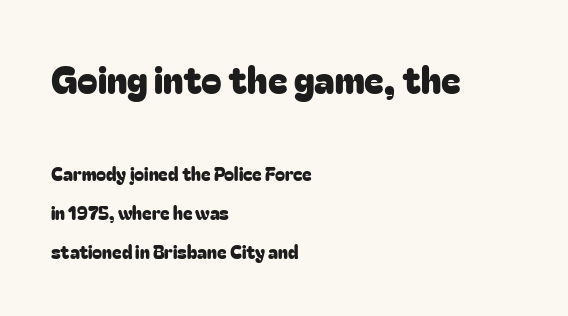
Q: Is the text italic (slanted)? A: No, it is upright.
Q: Is the typeface a serif or a sans-serif typeface? A: Sans-serif.
Q: Is the text underlined? A: No.
Q: How is the paragraph aligned? A: Left-aligned.
Q: Is the spacing between letters normal or unusually wide? A: Normal.
Q: Is the spacing between lines tight, normal or loose? A: Loose.
Q: Which block of text is set in a larger size, the first (top) or the second (bottom)? A: The first (top) one.
Q: Width (condensed, normal, or wide)? A: Normal.
Q: Stroke contrast? A: Low.
Q: x-height? A: Medium.
Q: Monospaced? A: No.
